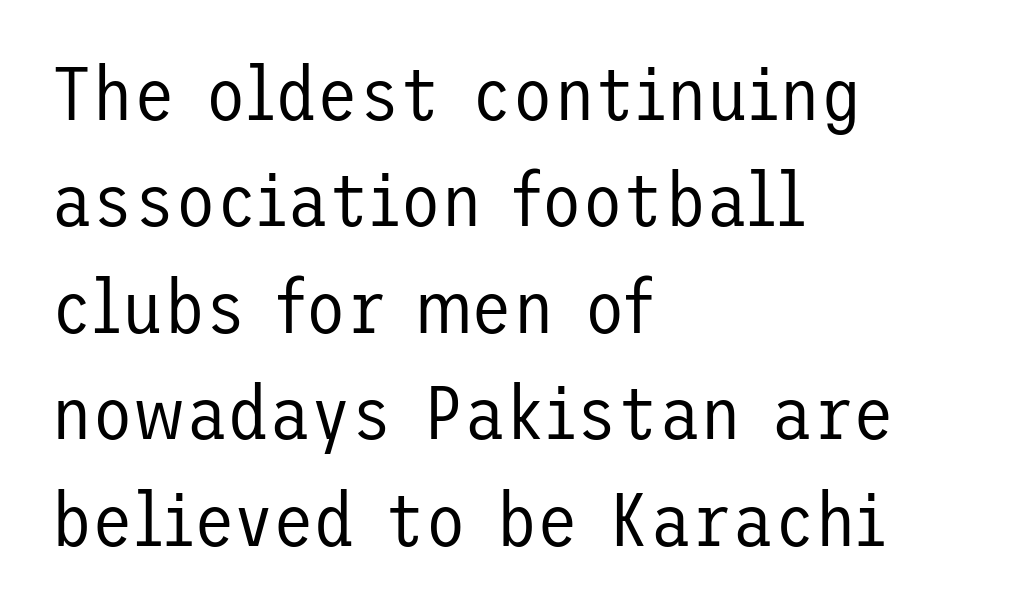
The image shows 75 px regular-weight sans-serif type, upright; set left-aligned, normal line spacing (1.42x), normal letter spacing, not underlined; low stroke contrast and a medium x-height.
